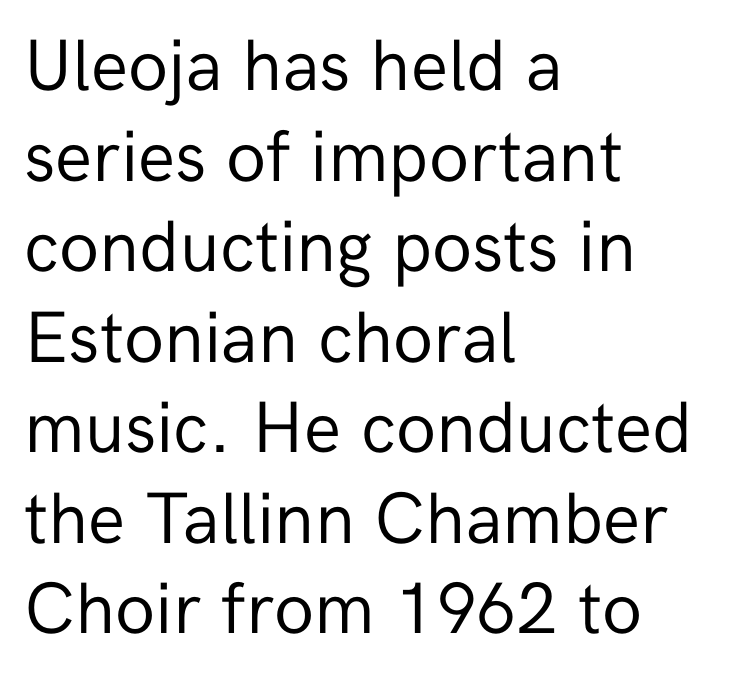
The image shows 73 px regular-weight sans-serif type, upright; set left-aligned, line spacing 1.24x, normal letter spacing, not underlined; low stroke contrast and a medium x-height.
